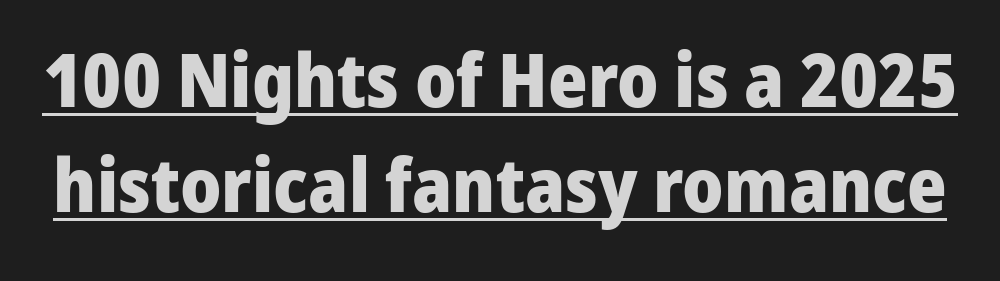
Students, this is bold: see how much ink each stroke carries. There is no visible air inserted between adjacent glyphs. The passage shown stacks its lines at a standard gap. The letters advance in unequal steps, a hallmark of proportional type. The sample's only ornament is a line tracing under the words.
